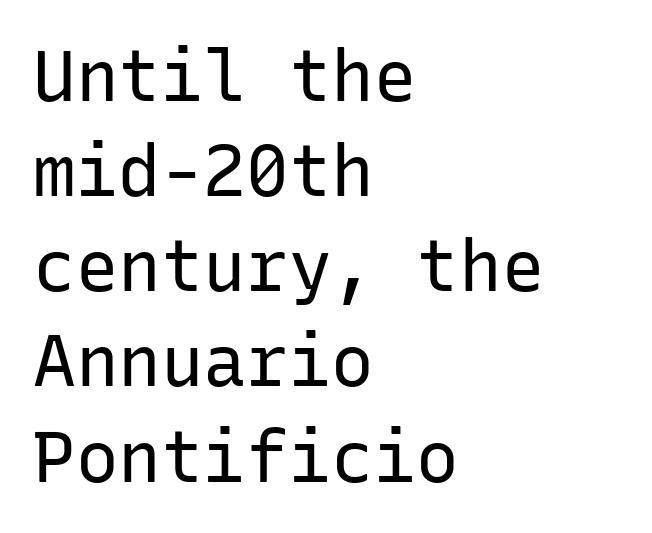
Quick note: underline off. Each letter's strokes conclude bluntly, with no projecting serifs. How would I describe the line gaps? Plain and ordinary. A roman cut, with each character standing at attention. Line starts are locked; line ends wander.
